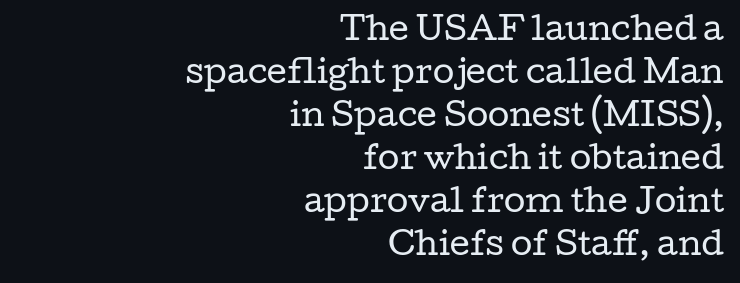
A typesetter would call this zero additional tracking. The setting favours the right margin, as signatures and pull-quotes sometimes do. It's the straight-up-and-down kind of type. The characters display serif detailing at their extremities.
